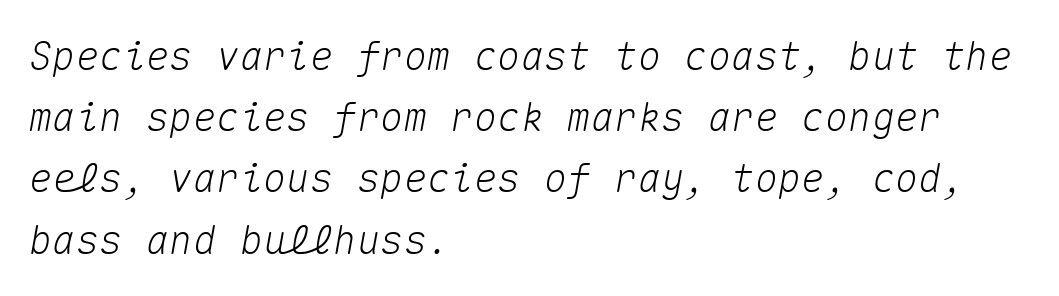
{"italic": "yes", "lean": "right", "slant_degrees": 10, "width": "normal", "stroke_contrast": "medium", "x_height": "medium", "monospaced": "yes", "underline": "no", "align": "left", "line_spacing": "normal", "line_spacing_ratio": 1.57, "letter_spacing": "normal", "letter_spacing_em": 0.0, "glyph_px": 39}
